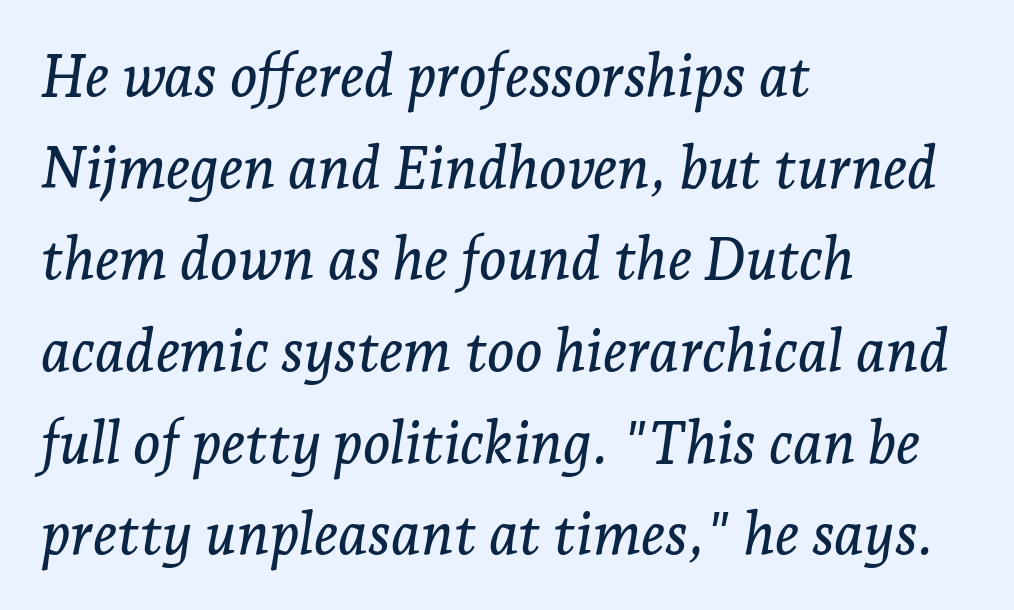
Observe the ordinary spacing: letters are neighbours, not strangers. Tall strokes in this sample are angled rather than plumb. Underlining? Definitely not there. Each letter's strokes conclude with small projecting serifs. Leading matches the norm, producing a regular column. Caption: multi-line text, flush left, ragged right.
